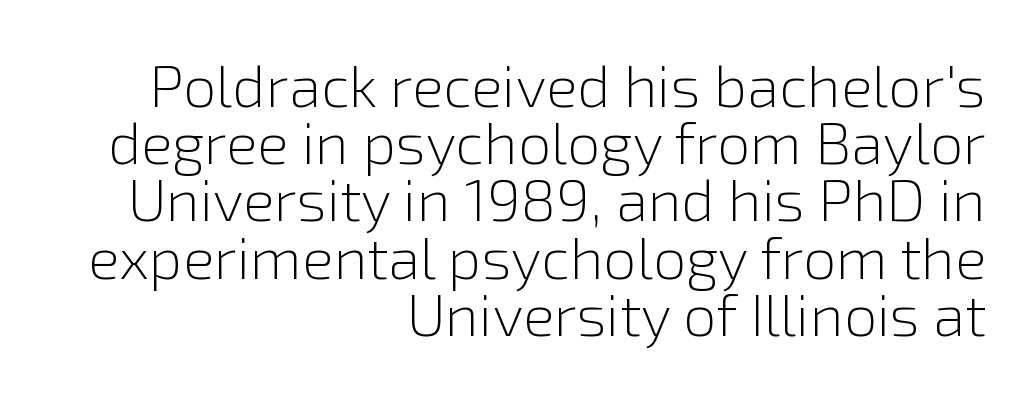
Descenders hang freely into open space. Vertically, the passage feels compressed, each row crowding the next. Weight: not bold — regular or lighter. Posture: upright roman. Regarding serifs, this sample does without them. Line ends are locked; line starts wander.
